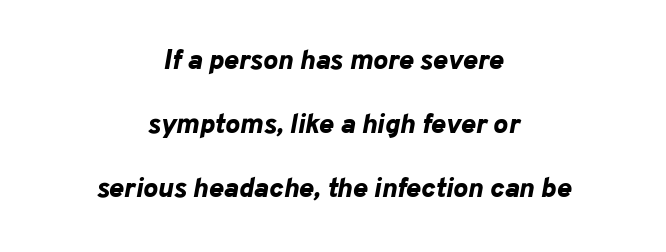
{"italic": "yes", "lean": "right", "slant_degrees": 10, "bold": "yes", "weight": "bold", "width": "normal", "stroke_contrast": "low", "x_height": "medium", "monospaced": "no", "underline": "no", "align": "center", "line_spacing": "loose", "line_spacing_ratio": 2.28, "letter_spacing": "normal", "letter_spacing_em": 0.0, "glyph_px": 28}
